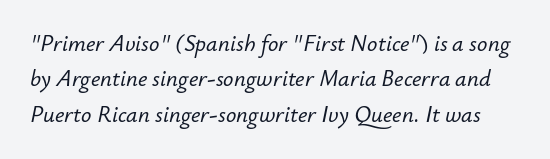
The image shows 23 px text type, italic (leaning right); set normal line spacing (1.54x), normal letter spacing, not underlined.
